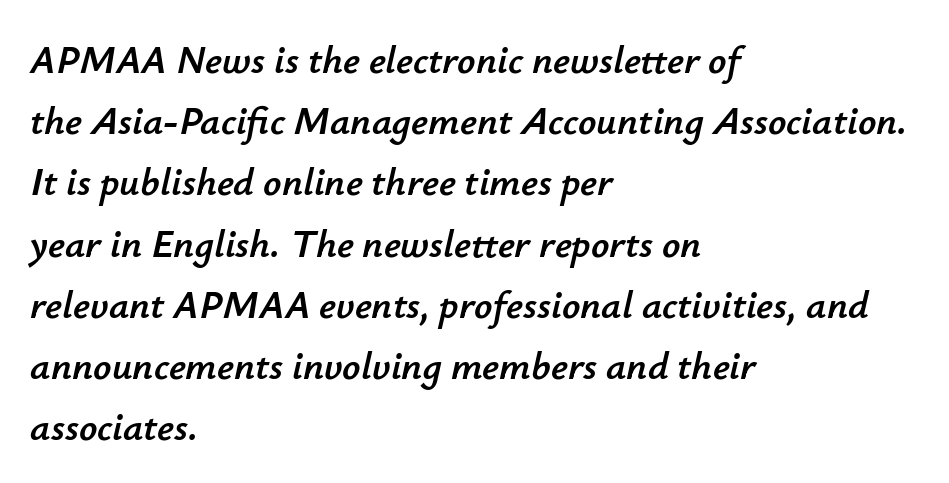
The strip under each line holds only bare page. The rendering keeps characters at their native spacing. The passage is arranged the way most books set body copy — flush left. Leading: standard. Is this a fixed-width face? No — the glyphs have proportional, varying widths.
